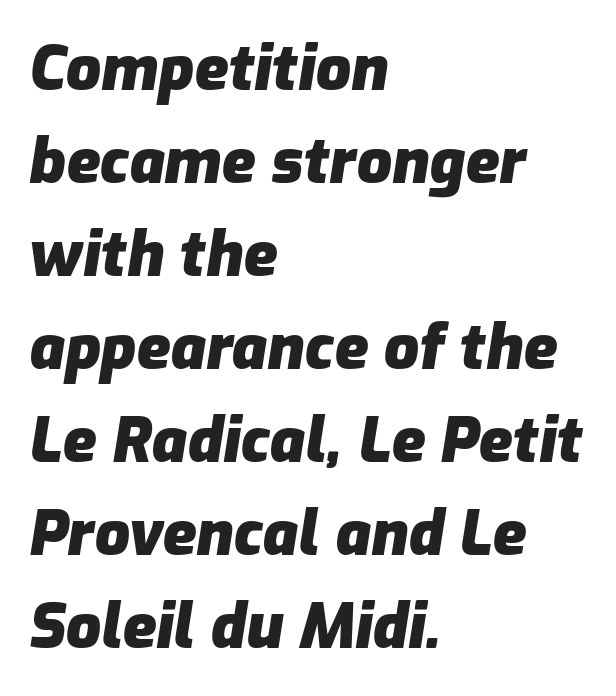
The image shows 62 px heavy type, italic (leaning right); set left-aligned, normal line spacing (1.5x), normal letter spacing, not underlined; low stroke contrast and a medium x-height.
